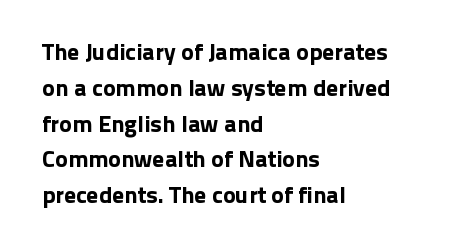
Summary of vertical rhythm: regular, with standard interline spacing. Is the block centered? No — it sits flush against the left margin. Nobody drew a line under any word here. Unlike italic type, these characters show no tilt at all.
